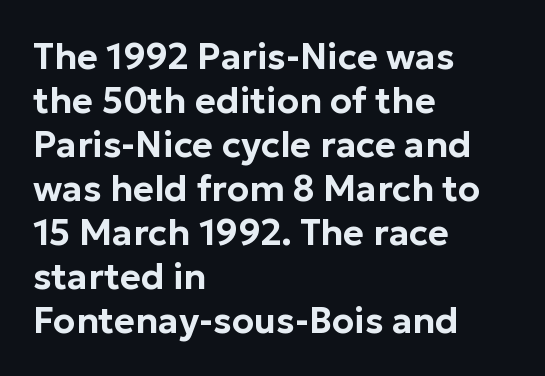
The image shows 36 px sans-serif type, upright; set left-aligned, line spacing 1.22x, normal letter spacing, not underlined; low stroke contrast and a medium x-height.
